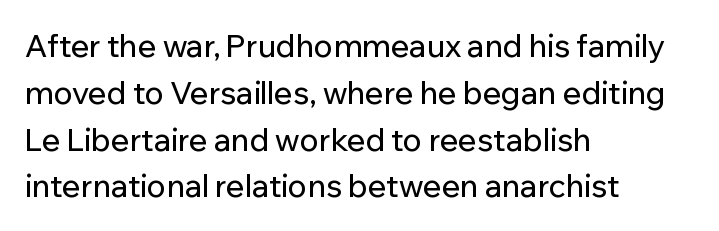
{"serif": "no", "italic": "no", "width": "normal", "stroke_contrast": "low", "x_height": "medium", "monospaced": "no", "underline": "no", "align": "left", "line_spacing": "normal", "line_spacing_ratio": 1.51, "letter_spacing": "normal", "letter_spacing_em": 0.0, "glyph_px": 31}
